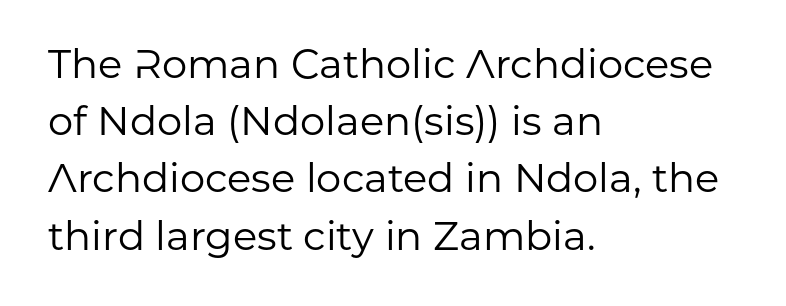
The foot of each line stays bare and open. What kind of face is this? One without serifs — a sans. Is there much room between lines? A standard amount, neither cramped nor airy. Character widths vary here, with narrow letters taking less room than wide ones. The typesetter chose a ragged-right arrangement here. Standard letterfit; no display-style spreading of the glyphs.
